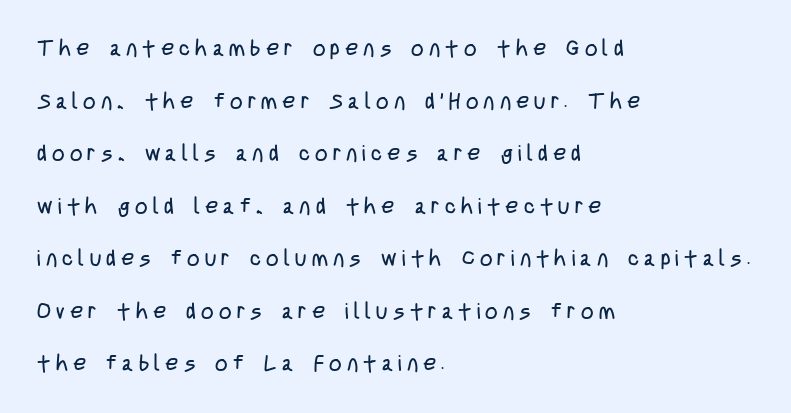
Q: Is the text bold? A: No.
Q: Is the text italic (slanted)? A: No, it is upright.
Q: Is the text underlined? A: No.
Q: How is the paragraph aligned? A: Left-aligned.
Q: Is the spacing between letters normal or unusually wide? A: Unusually wide.
Q: Is the spacing between lines tight, normal or loose? A: Loose.
